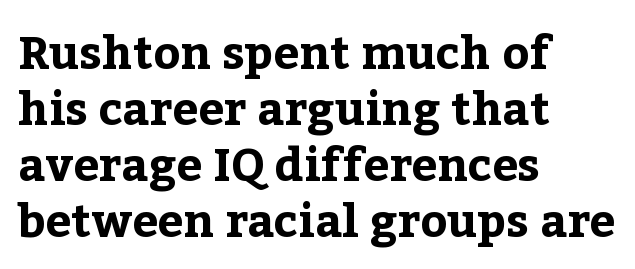
Line starts are locked; line ends wander. Stroke thickness is high; the sample reads as a true bold. Descenders are the only things crossing below the line. There is no visible air inserted between adjacent glyphs.
